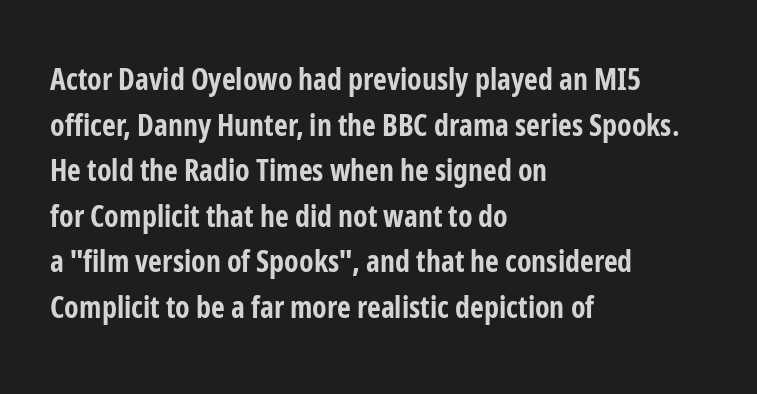
{"serif": "no", "italic": "no", "bold": "yes", "weight": "bold", "width": "condensed", "stroke_contrast": "low", "x_height": "medium", "monospaced": "no", "underline": "no", "align": "left", "line_spacing": "normal", "line_spacing_ratio": 1.52, "letter_spacing": "normal", "letter_spacing_em": 0.0, "glyph_px": 30}
